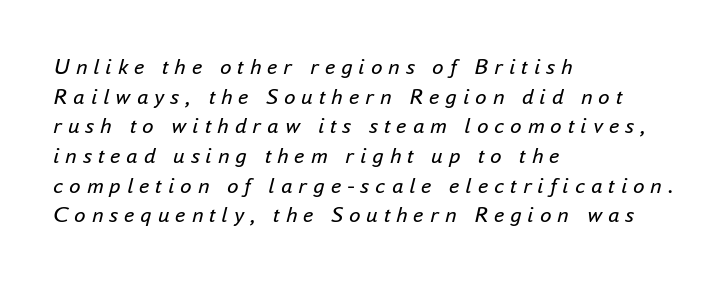
The face used here is rendered with a markedly widened letterfit. Every character sits at an angle, as italics do. Words float on clear page, feet unadorned. Short and long lines alike share a common starting point at left.
